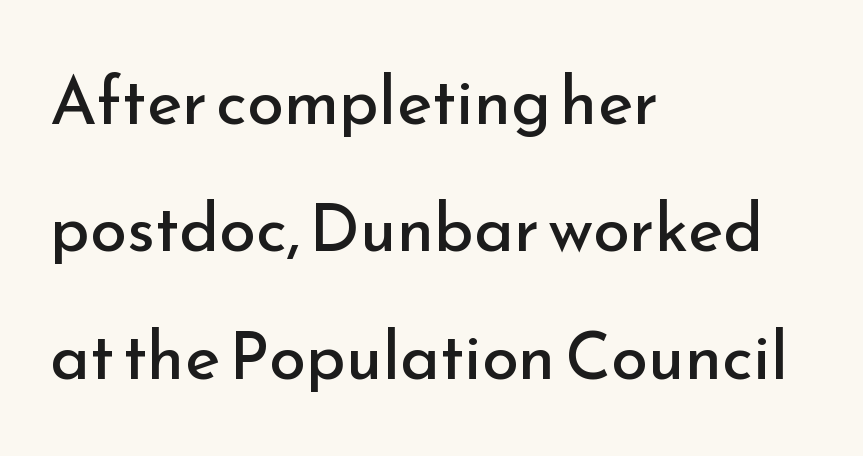
{"serif": "no", "italic": "no", "bold": "no", "weight": "regular", "width": "normal", "stroke_contrast": "low", "x_height": "small", "monospaced": "no", "underline": "no", "align": "left", "line_spacing": "loose", "line_spacing_ratio": 1.9, "letter_spacing": "normal", "letter_spacing_em": 0.0, "glyph_px": 67}
